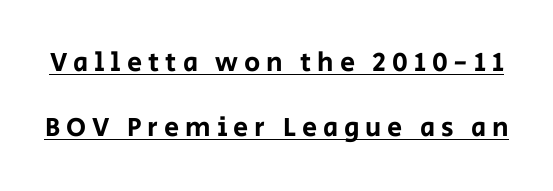
{"italic": "no", "underline": "yes", "line_spacing": "loose", "line_spacing_ratio": 2.4, "letter_spacing": "wide", "letter_spacing_em": 0.22, "glyph_px": 27}
